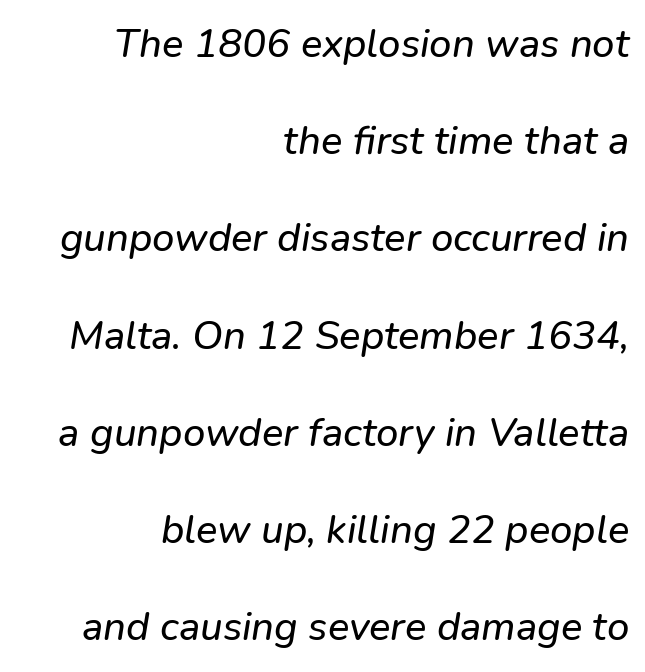
The image shows 40 px text type, italic (leaning right); set right-aligned, loose line spacing (2.43x), normal letter spacing, not underlined; low stroke contrast and a medium x-height.
